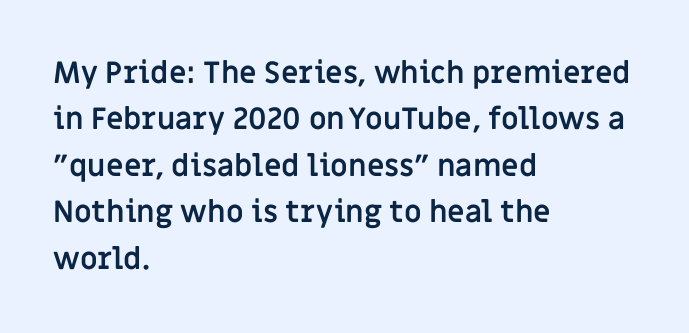
Q: Is the text bold? A: Yes.
Q: Is the text italic (slanted)? A: No, it is upright.
Q: Is the typeface a serif or a sans-serif typeface? A: Sans-serif.
Q: Is the text underlined? A: No.
Q: How is the paragraph aligned? A: Left-aligned.
Q: Is the spacing between letters normal or unusually wide? A: Normal.
Q: Is the spacing between lines tight, normal or loose? A: Normal.
Q: Width (condensed, normal, or wide)? A: Normal.
Q: Stroke contrast? A: Low.
Q: x-height? A: Large.
Q: Monospaced? A: No.
